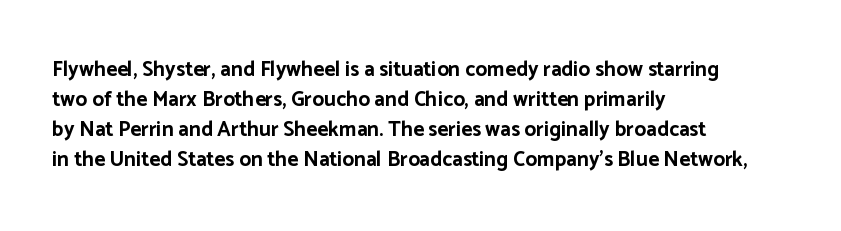
Q: Is the text bold? A: Yes.
Q: Is the text italic (slanted)? A: No, it is upright.
Q: Is the text underlined? A: No.
Q: How is the paragraph aligned? A: Left-aligned.
Q: Is the spacing between letters normal or unusually wide? A: Normal.
Q: Is the spacing between lines tight, normal or loose? A: Normal.
